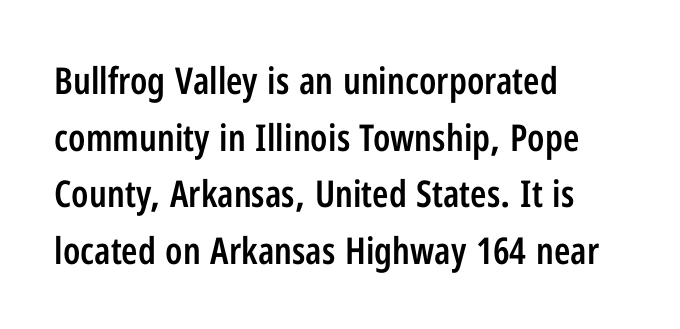
Q: Is the text bold? A: Semi-bold.
Q: Is the text italic (slanted)? A: No, it is upright.
Q: Is the typeface a serif or a sans-serif typeface? A: Sans-serif.
Q: Is the text underlined? A: No.
Q: How is the paragraph aligned? A: Left-aligned.
Q: Is the spacing between letters normal or unusually wide? A: Normal.
Q: Is the spacing between lines tight, normal or loose? A: Normal.
Q: Width (condensed, normal, or wide)? A: Condensed.
Q: Stroke contrast? A: Low.
Q: x-height? A: Medium.
Q: Monospaced? A: No.
